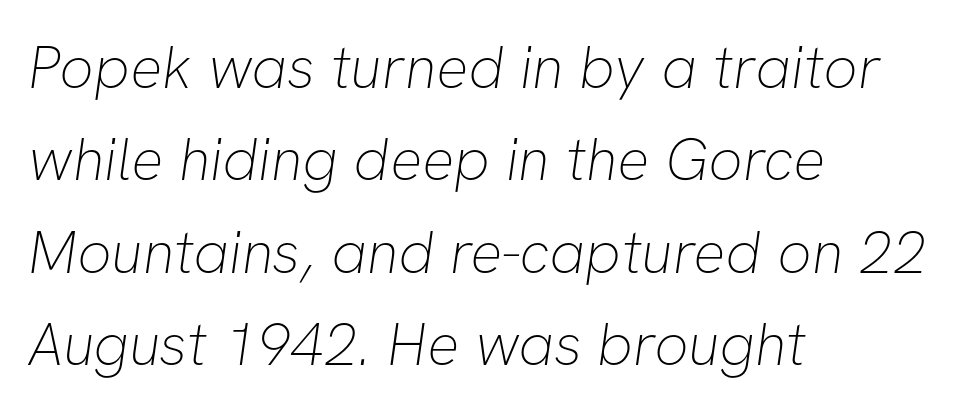
The specimen omits any rule beneath the text block's lines. Visually the block forms a straight wall on the left and a jagged coastline on the right. What stands out about the letter spacing? Nothing — it is the standard amount. The rendering uses a moderate line-height, typical for paragraphs. Heft: none added — not bold. Is this a sans? Yes — the strokes have no serifs.
